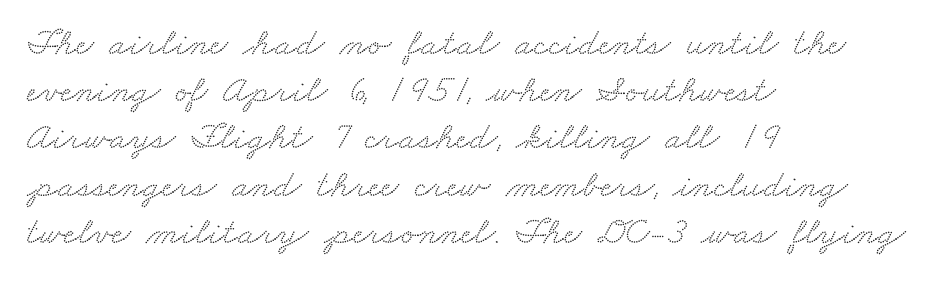
Q: Is the typeface a serif or a sans-serif typeface? A: Serif.
Q: Is the text underlined? A: No.
Q: How is the paragraph aligned? A: Left-aligned.
Q: Is the spacing between letters normal or unusually wide? A: Normal.
Q: Width (condensed, normal, or wide)? A: Wide.
Q: Stroke contrast? A: Medium.
Q: x-height? A: Small.
Q: Monospaced? A: No.
